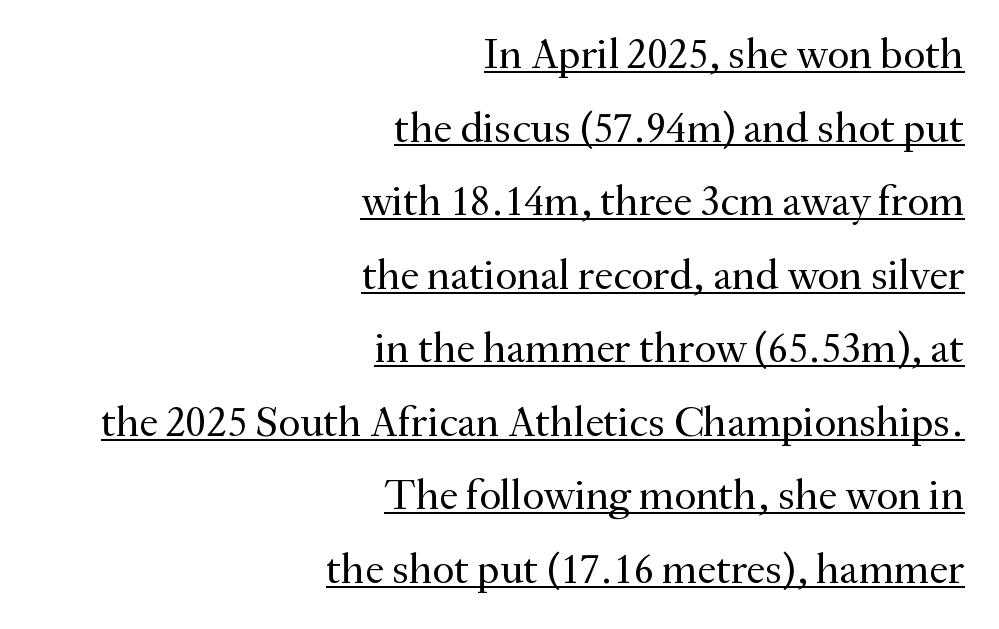
The image shows 43 px regular-weight serif type, upright; set right-aligned, line spacing 1.71x, normal letter spacing, underlined; medium stroke contrast and a small x-height.
